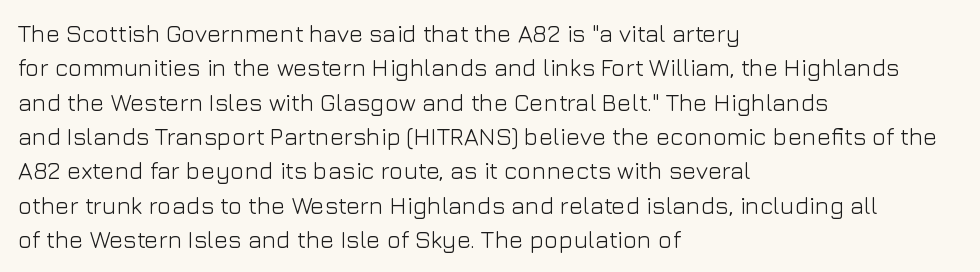
Vertical stems look standard width or narrower in stroke. Default kerning and tracking; the words read as compact shapes. These lines are set flush left with a ragged right edge. The baseline area is clear.
